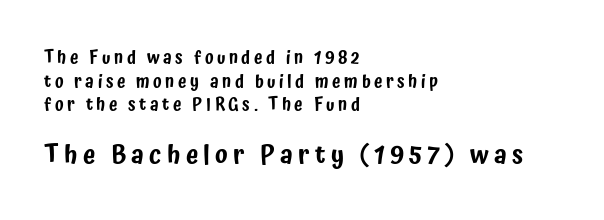
Descenders hang freely into open space. A classic flush-left, rag-right setting is used for this passage. Students, note that the glyphs here are deliberately spaced far apart. Upright lettering throughout. The more generous point size was reserved for the lower chunk. Regular leading.
